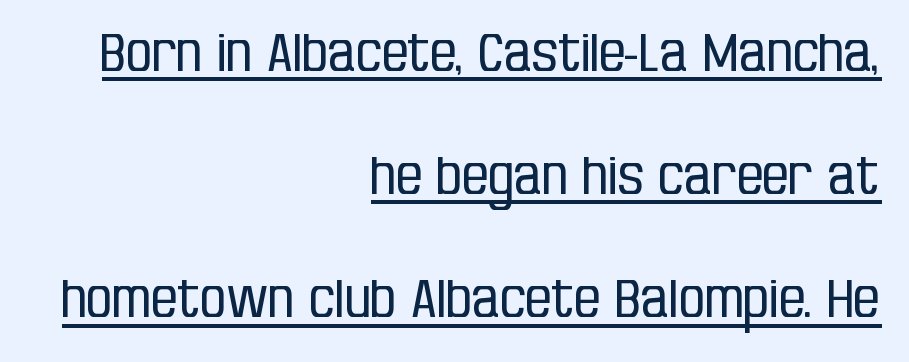
{"serif": "no", "italic": "no", "bold": "no", "weight": "regular", "width": "condensed", "stroke_contrast": "low", "x_height": "large", "monospaced": "no", "underline": "yes", "align": "right", "line_spacing": "loose", "line_spacing_ratio": 2.37, "letter_spacing": "normal", "letter_spacing_em": 0.0, "glyph_px": 52}
